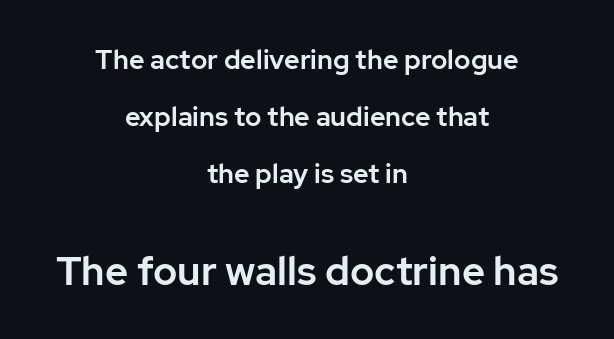
Q: Is the text italic (slanted)? A: No, it is upright.
Q: Is the typeface a serif or a sans-serif typeface? A: Sans-serif.
Q: Is the text underlined? A: No.
Q: How is the paragraph aligned? A: Centered.
Q: Is the spacing between letters normal or unusually wide? A: Normal.
Q: Is the spacing between lines tight, normal or loose? A: Loose.
Q: Which block of text is set in a larger size, the first (top) or the second (bottom)? A: The second (bottom) one.
Q: Width (condensed, normal, or wide)? A: Normal.
Q: Stroke contrast? A: Low.
Q: x-height? A: Medium.
Q: Monospaced? A: No.
